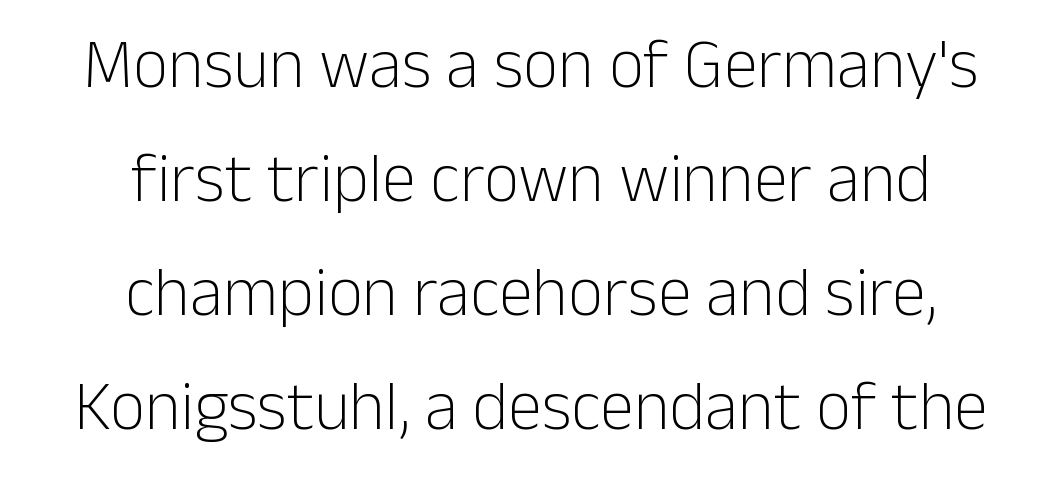
Q: Is the text bold? A: No.
Q: Is the text italic (slanted)? A: No, it is upright.
Q: Is the typeface a serif or a sans-serif typeface? A: Sans-serif.
Q: Is the text underlined? A: No.
Q: How is the paragraph aligned? A: Centered.
Q: Is the spacing between letters normal or unusually wide? A: Normal.
Q: Is the spacing between lines tight, normal or loose? A: Normal.
Q: Width (condensed, normal, or wide)? A: Normal.
Q: Stroke contrast? A: Low.
Q: x-height? A: Medium.
Q: Monospaced? A: No.
